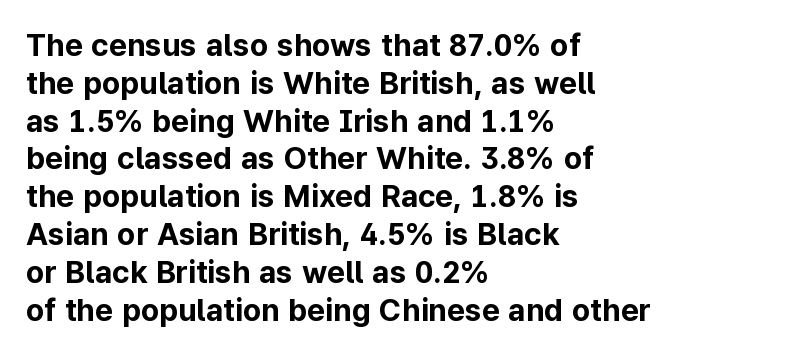
Q: Is the text bold? A: Yes.
Q: Is the text italic (slanted)? A: No, it is upright.
Q: Is the typeface a serif or a sans-serif typeface? A: Sans-serif.
Q: Is the text underlined? A: No.
Q: How is the paragraph aligned? A: Left-aligned.
Q: Is the spacing between letters normal or unusually wide? A: Normal.
Q: Width (condensed, normal, or wide)? A: Normal.
Q: Stroke contrast? A: Low.
Q: x-height? A: Medium.
Q: Monospaced? A: No.
